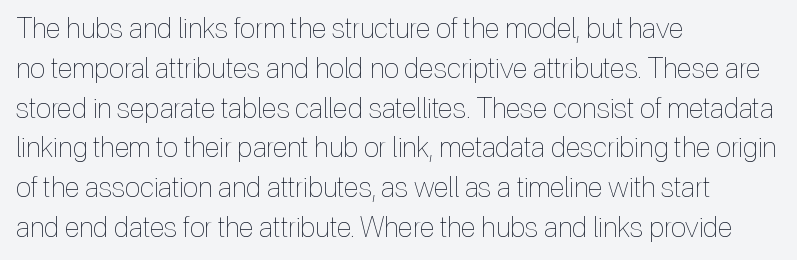
The image shows 28 px thin, condensed type, upright; set left-aligned, normal line spacing (1.42x), normal letter spacing, not underlined; a medium x-height.
